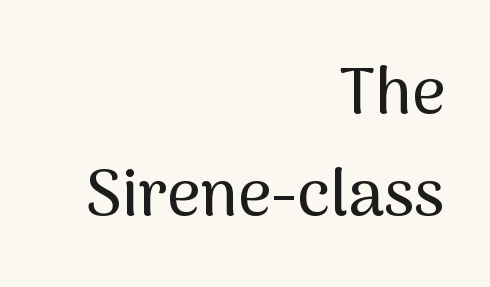
The image shows 65 px sans-serif type, upright; set right-aligned, normal line spacing (1.57x), normal letter spacing, not underlined; medium stroke contrast and a medium x-height.
